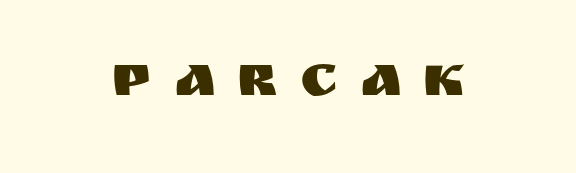
Bare-footed words on every line. Upright lettering throughout. The horizontal fit of the characters is loose and conspicuously gappy. Each letter keeps its own natural width here, so spacing adapts to shape.
